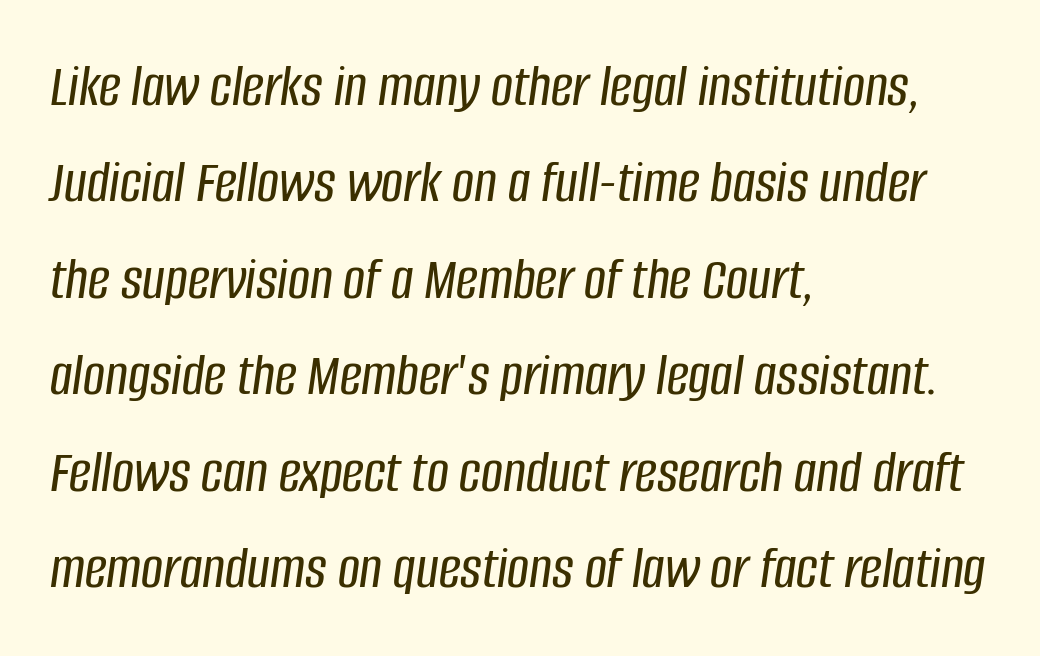
In terms of leading, this rendering sits right in the middle. The rag falls on the right side of this text block. Bare-footed words on every line. Designer's note — italics engaged.
